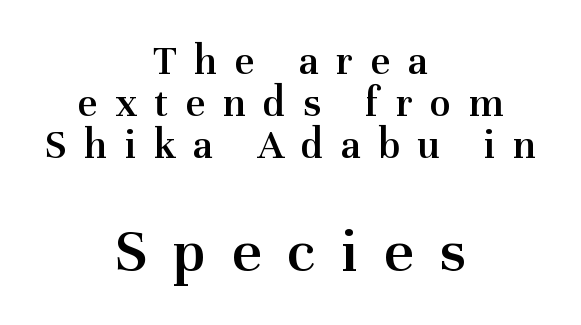
The image shows 64 px semibold serif type, upright; set centered, tight line spacing (0.98x), unusually wide letter spacing (+0.41 em), not underlined; the second (bottom) block is 1.49x larger; medium stroke contrast and a medium x-height.
